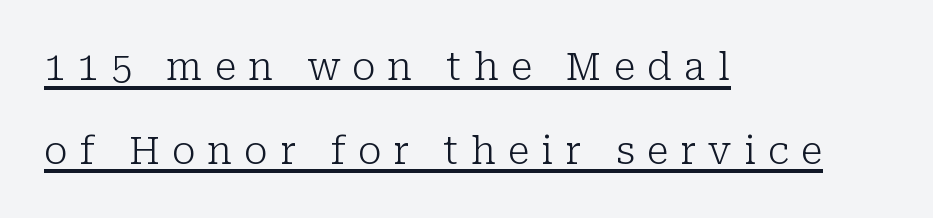
You could not count columns in this text — the font is proportionally spaced. Unlike a clean sans, this face finishes its strokes with serifs. The designer dialed line spacing up above the default. Vertical strokes here are truly vertical.
